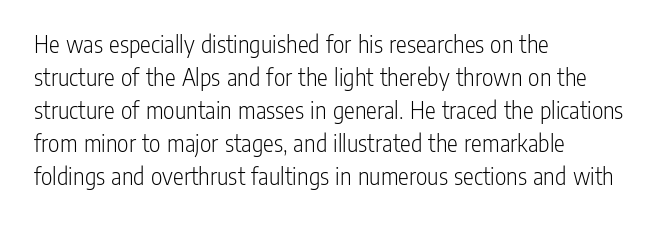
The setting favours the left margin, as ordinary paragraphs usually do. The letters stand upright; this is a roman face. Does the leading feel generous? No, just average. The passage shown has conventional tracking throughout. Each stroke keeps to a modest, everyday thickness or less.
